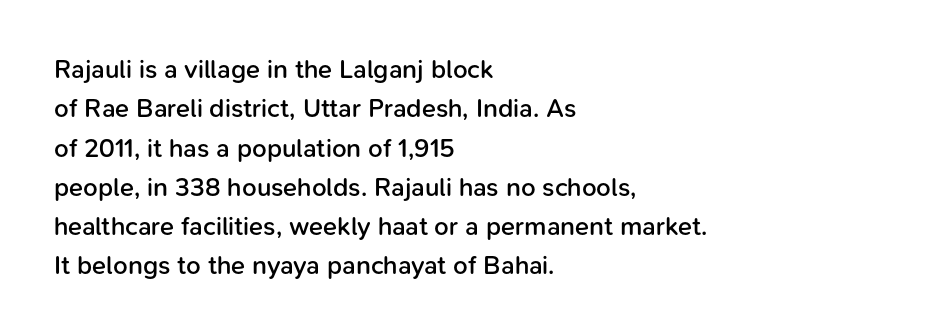
Q: Is the text bold? A: Semi-bold.
Q: Is the text italic (slanted)? A: No, it is upright.
Q: Is the text underlined? A: No.
Q: How is the paragraph aligned? A: Left-aligned.
Q: Is the spacing between letters normal or unusually wide? A: Normal.
Q: Is the spacing between lines tight, normal or loose? A: Normal.
